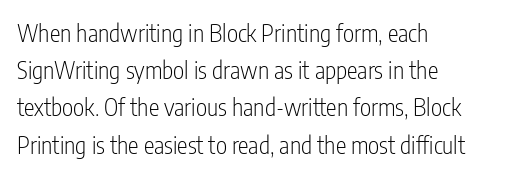
The image shows 24 px text type, upright; set left-aligned, normal line spacing (1.55x), normal letter spacing, not underlined.
